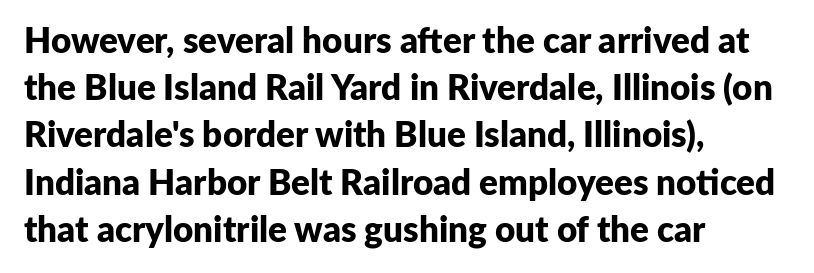
The image shows 35 px bold sans-serif type, upright; set left-aligned, normal line spacing (1.35x), normal letter spacing, not underlined; low stroke contrast and a medium x-height.
